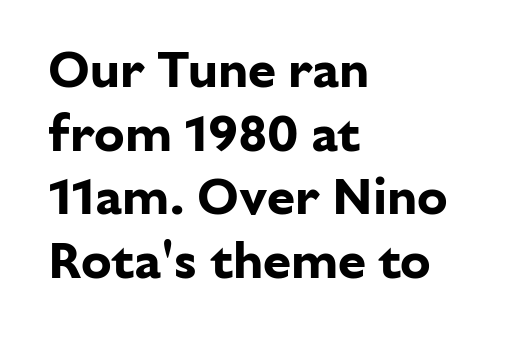
Q: Is the text bold? A: Yes.
Q: Is the text italic (slanted)? A: No, it is upright.
Q: Is the typeface a serif or a sans-serif typeface? A: Sans-serif.
Q: Is the text underlined? A: No.
Q: How is the paragraph aligned? A: Left-aligned.
Q: Is the spacing between letters normal or unusually wide? A: Normal.
Q: Is the spacing between lines tight, normal or loose? A: Normal.
Q: Width (condensed, normal, or wide)? A: Normal.
Q: Stroke contrast? A: Low.
Q: x-height? A: Medium.
Q: Monospaced? A: No.
